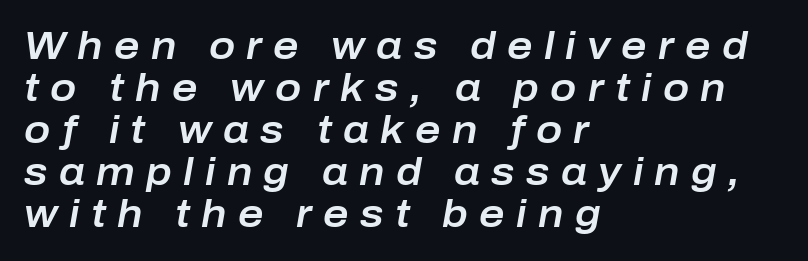
The image shows 39 px text type, italic (leaning right); set left-aligned, tight line spacing (1.08x), unusually wide letter spacing (+0.29 em), not underlined; low stroke contrast and a medium x-height.
